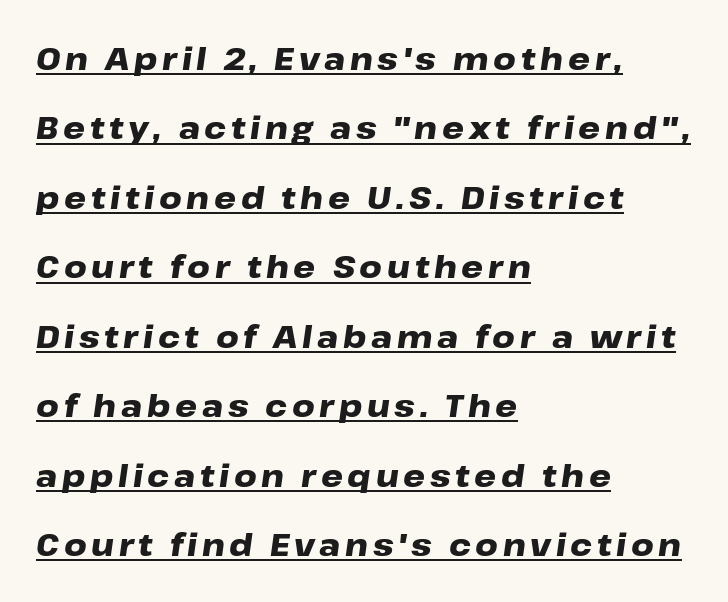
Q: Is the text bold? A: Yes.
Q: Is the text italic (slanted)? A: Yes, it leans right by about 8 degrees.
Q: Is the text underlined? A: Yes.
Q: How is the paragraph aligned? A: Left-aligned.
Q: Is the spacing between lines tight, normal or loose? A: Loose.
Q: Width (condensed, normal, or wide)? A: Wide.
Q: Stroke contrast? A: Low.
Q: x-height? A: Medium.
Q: Monospaced? A: No.
